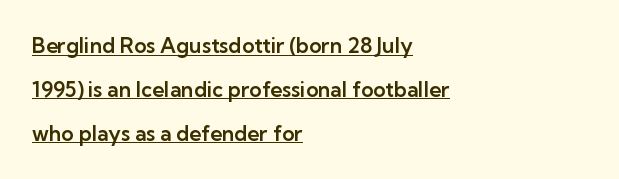
Look at the tracking — it's just the regular setting, nothing added. Rendered with straight, roman letterforms. You can see a thin bar hugging the bottom of the glyphs. This block would shrink considerably if given ordinary leading; it's expanded now. Horizontal alignment here is leftward, the default for most running prose.
